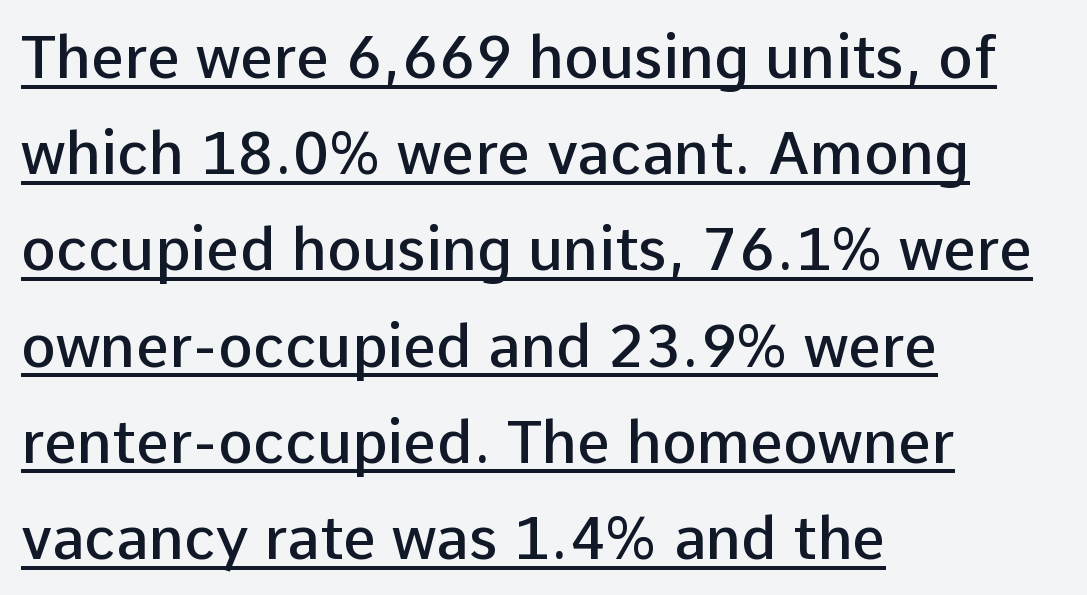
{"serif": "no", "italic": "no", "bold": "semi", "weight": "semibold", "width": "normal", "stroke_contrast": "low", "x_height": "medium", "monospaced": "no", "underline": "yes", "align": "left", "line_spacing": "normal", "line_spacing_ratio": 1.63, "letter_spacing": "normal", "letter_spacing_em": 0.0, "glyph_px": 59}
